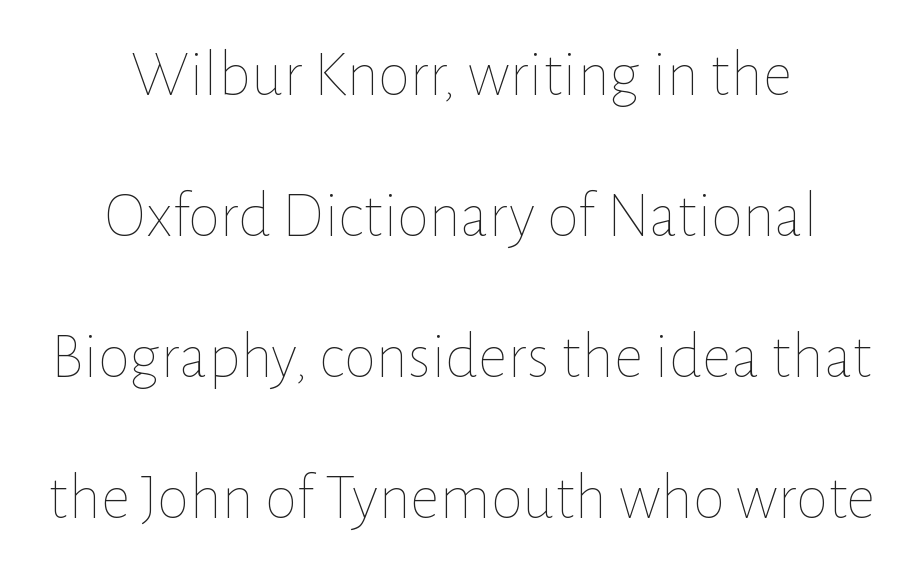
Q: Is the text bold? A: No.
Q: Is the text italic (slanted)? A: No, it is upright.
Q: Is the text underlined? A: No.
Q: How is the paragraph aligned? A: Centered.
Q: Is the spacing between letters normal or unusually wide? A: Normal.
Q: Is the spacing between lines tight, normal or loose? A: Loose.
Q: Width (condensed, normal, or wide)? A: Normal.
Q: Stroke contrast? A: Low.
Q: x-height? A: Medium.
Q: Monospaced? A: No.
